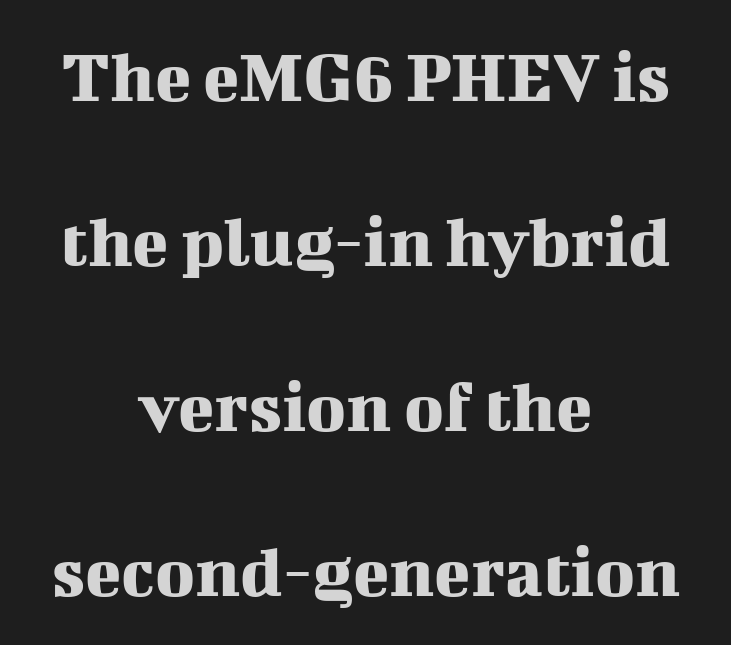
The type sits square on the baseline with zero lean. The string is rendered with underlining switched off. Letter spacing: default. How would I describe the line gaps? Wide and relaxed. The glyphs in this specimen are seriffed. Spacing verdict: proportional, widths tailored to each character.
